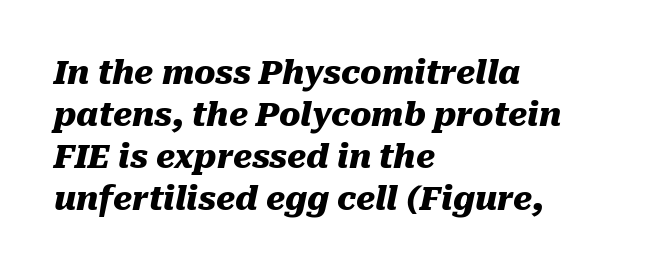
The rag falls on the right side of this text block. Weight: bold. Regarding leading, the lines here are spaced in the standard way. The tracking reads as untouched default to a designer's eye.
